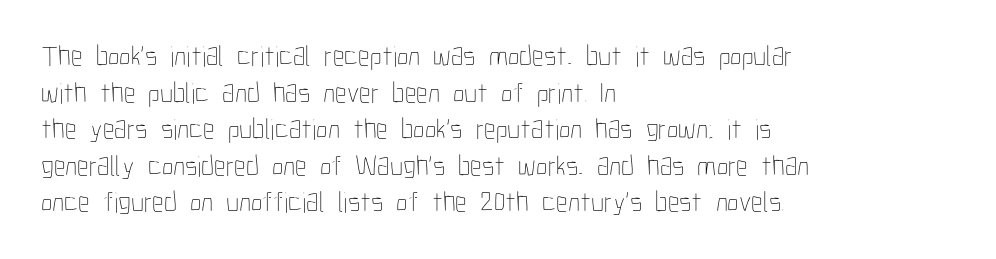
Italic? Not at all — the glyphs are vertical. Successive baselines arrive at the customary interval. Nobody drew a line under any word here. On a weight scale, this lands at 450 or below. Nobody touched the tracking dial on this one.
